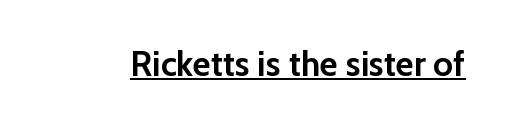
The image shows 35 px semibold sans-serif type, upright; set normal letter spacing, underlined; low stroke contrast and a medium x-height.
